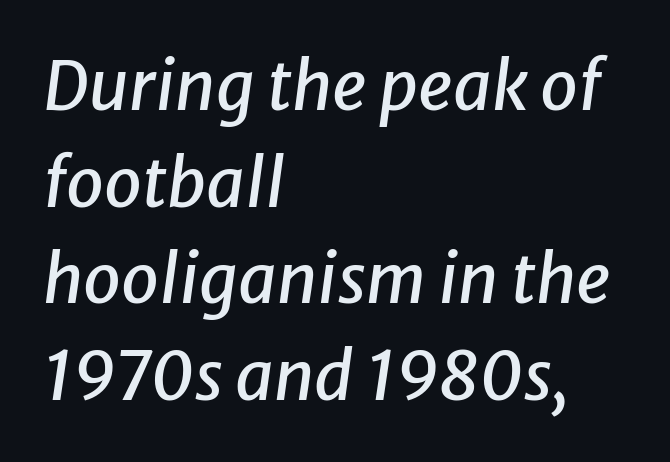
{"italic": "yes", "lean": "right", "slant_degrees": 8, "width": "normal", "stroke_contrast": "low", "x_height": "medium", "monospaced": "no", "underline": "no", "align": "left", "line_spacing": "normal", "line_spacing_ratio": 1.42, "letter_spacing": "normal", "letter_spacing_em": 0.0, "glyph_px": 68}
